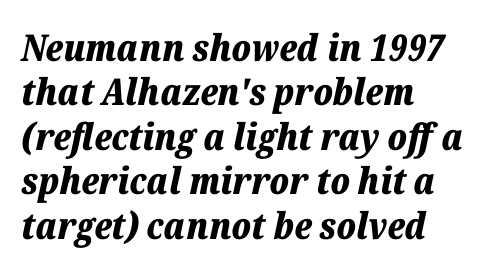
Q: Is the text bold? A: Yes.
Q: Is the text italic (slanted)? A: Yes, it leans right by about 12 degrees.
Q: Is the text underlined? A: No.
Q: How is the paragraph aligned? A: Left-aligned.
Q: Is the spacing between letters normal or unusually wide? A: Normal.
Q: Width (condensed, normal, or wide)? A: Normal.
Q: Stroke contrast? A: Low.
Q: x-height? A: Medium.
Q: Monospaced? A: No.
